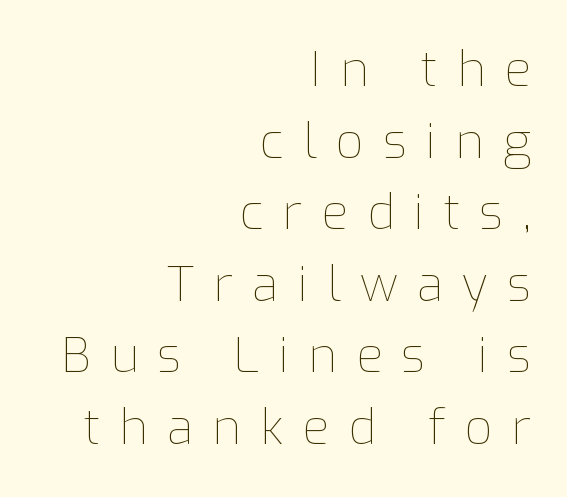
Q: Is the text bold? A: No.
Q: Is the text italic (slanted)? A: No, it is upright.
Q: Is the text underlined? A: No.
Q: How is the paragraph aligned? A: Right-aligned.
Q: Is the spacing between letters normal or unusually wide? A: Unusually wide.
Q: Is the spacing between lines tight, normal or loose? A: Normal.
Q: Width (condensed, normal, or wide)? A: Normal.
Q: Stroke contrast? A: Low.
Q: x-height? A: Medium.
Q: Monospaced? A: No.
